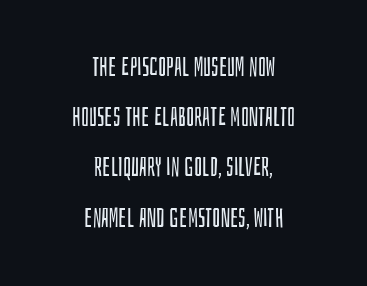
Words float on clear page, feet unadorned. Honestly, the letter spacing is just normal — you wouldn't notice it. Casual observation: everything's sitting right in the middle. You could fit nearly another row in the gap between these rows.
